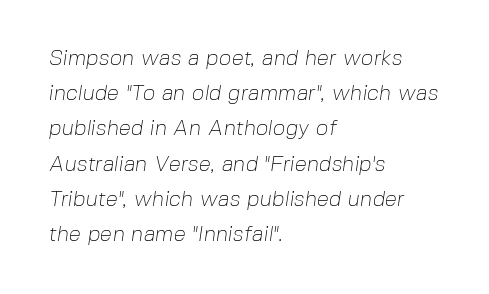
{"bold": "no", "underline": "no", "align": "left", "line_spacing": "normal", "line_spacing_ratio": 1.6, "letter_spacing": "normal", "letter_spacing_em": 0.0, "glyph_px": 22}
